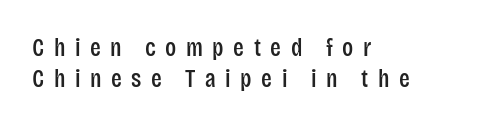
Q: Is the text italic (slanted)? A: No, it is upright.
Q: Is the text underlined? A: No.
Q: How is the paragraph aligned? A: Left-aligned.
Q: Is the spacing between letters normal or unusually wide? A: Unusually wide.
Q: Is the spacing between lines tight, normal or loose? A: Normal.
